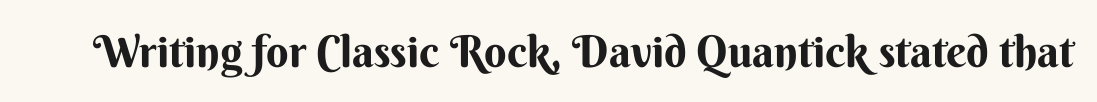
{"serif": "no", "italic": "no", "bold": "yes", "weight": "bold", "width": "normal", "stroke_contrast": "medium", "x_height": "small", "monospaced": "no", "underline": "no", "letter_spacing": "normal", "letter_spacing_em": 0.0, "glyph_px": 44}
